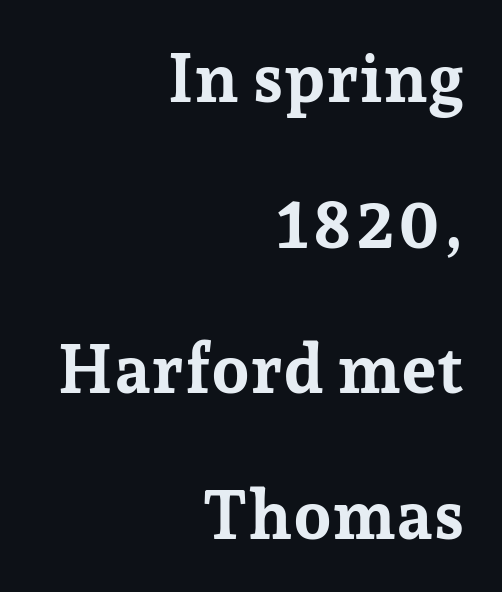
{"serif": "yes", "italic": "no", "bold": "yes", "weight": "bold", "width": "normal", "stroke_contrast": "low", "x_height": "medium", "monospaced": "no", "underline": "no", "align": "right", "line_spacing": "loose", "line_spacing_ratio": 2.14, "letter_spacing": "normal", "letter_spacing_em": 0.0, "glyph_px": 68}
